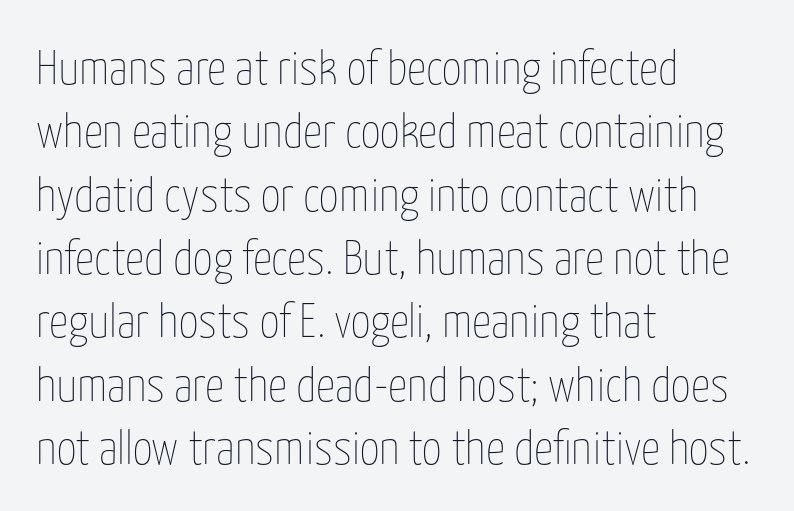
{"italic": "no", "bold": "no", "weight": "thin", "width": "condensed", "stroke_contrast": "low", "x_height": "medium", "monospaced": "no", "underline": "no", "align": "left", "line_spacing": "normal", "line_spacing_ratio": 1.32, "letter_spacing": "normal", "letter_spacing_em": 0.0, "glyph_px": 48}
